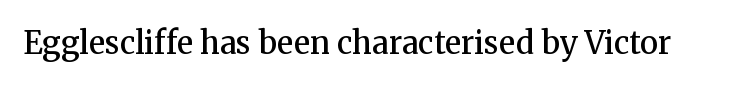
Q: Is the text bold? A: Semi-bold.
Q: Is the text italic (slanted)? A: No, it is upright.
Q: Is the typeface a serif or a sans-serif typeface? A: Serif.
Q: Is the text underlined? A: No.
Q: Is the spacing between letters normal or unusually wide? A: Normal.
Q: Width (condensed, normal, or wide)? A: Normal.
Q: Stroke contrast? A: Medium.
Q: x-height? A: Medium.
Q: Monospaced? A: No.
